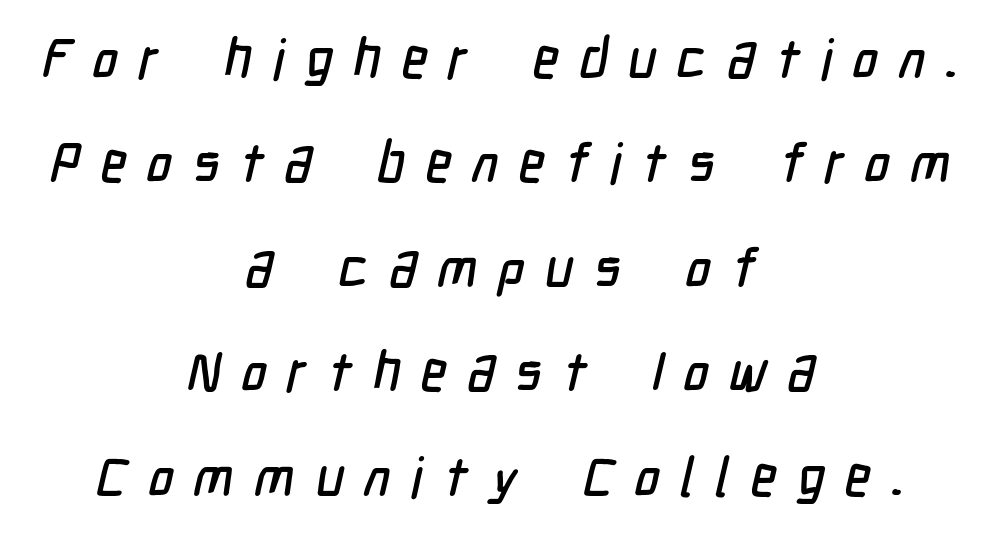
Letterform terminals end flat and unadorned throughout the passage. The string is rendered with underlining switched off. Each letter keeps its own natural width here, so spacing adapts to shape. Casual observation: everything's sitting right in the middle. Does extra space separate the letters? Yes, quite a lot of it.
